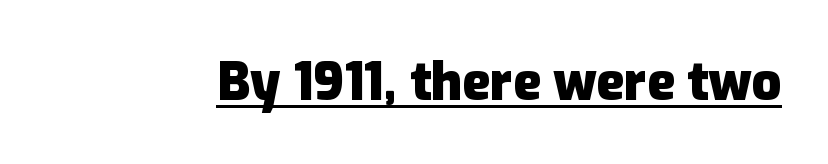
The image shows 52 px heavy sans-serif type, upright; set normal letter spacing, underlined; low stroke contrast and a medium x-height.
